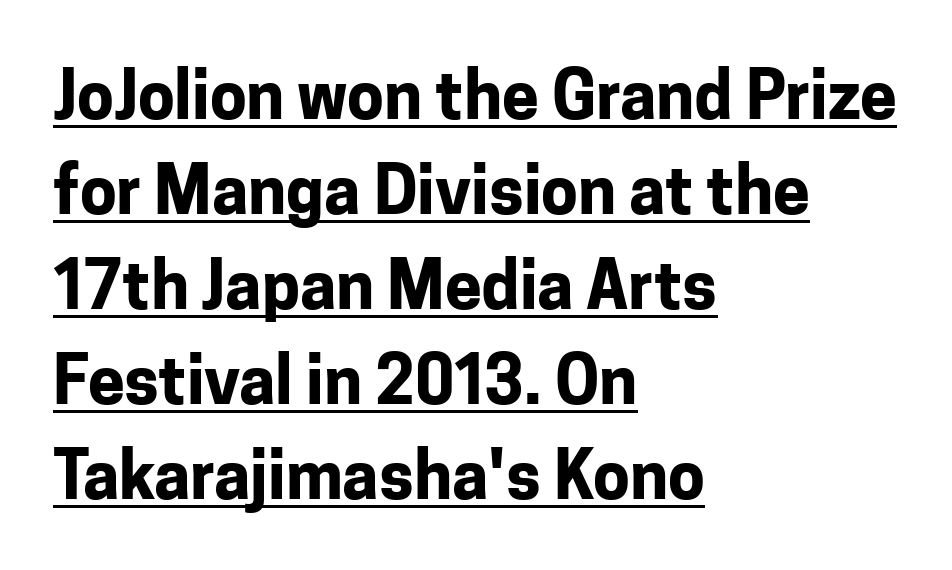
The image shows 66 px bold sans-serif type, upright; set left-aligned, normal line spacing (1.44x), normal letter spacing, underlined; low stroke contrast and a medium x-height.
